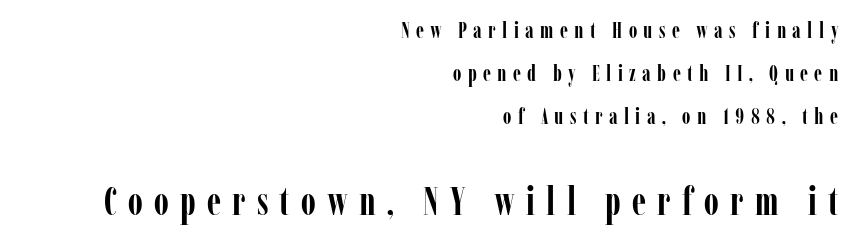
The emphasis by scale lands on block number two, below. The passage shown is typed in a proportional face where columns would drift. Nobody drew a line under any word here. The typesetter chose a ragged-left arrangement here. Is the type bold? Yes — the strokes are clearly thick and heavy. What kind of face is this? One with serifs.
